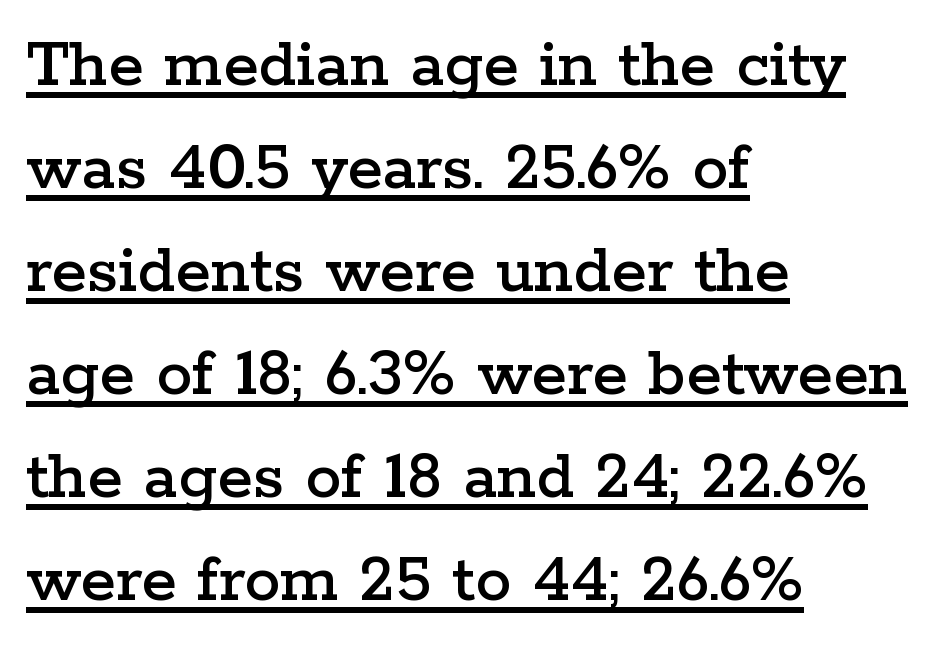
{"serif": "yes", "italic": "no", "width": "wide", "stroke_contrast": "low", "x_height": "medium", "monospaced": "no", "underline": "yes", "align": "left", "line_spacing": "normal", "line_spacing_ratio": 1.43, "letter_spacing": "normal", "letter_spacing_em": 0.0, "glyph_px": 72}
